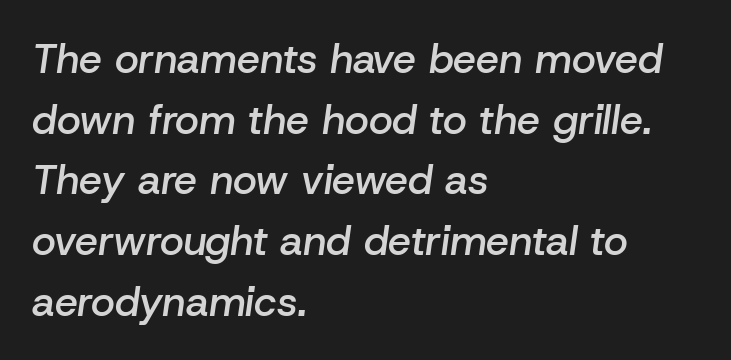
The lines sit at an ordinary, default distance from one another. You can tell it's italic because the verticals aren't actually vertical. The rendering anchors every line to the left-hand side. Observe the ordinary spacing: letters are neighbours, not strangers. Underlining? Definitely not there. Looks like regular typesetting: each glyph gets only the width it needs.
